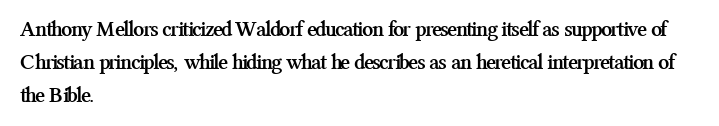
{"italic": "no", "bold": "yes", "underline": "no", "align": "left", "line_spacing": "normal", "line_spacing_ratio": 1.49, "letter_spacing": "normal", "letter_spacing_em": 0.0, "glyph_px": 22}
